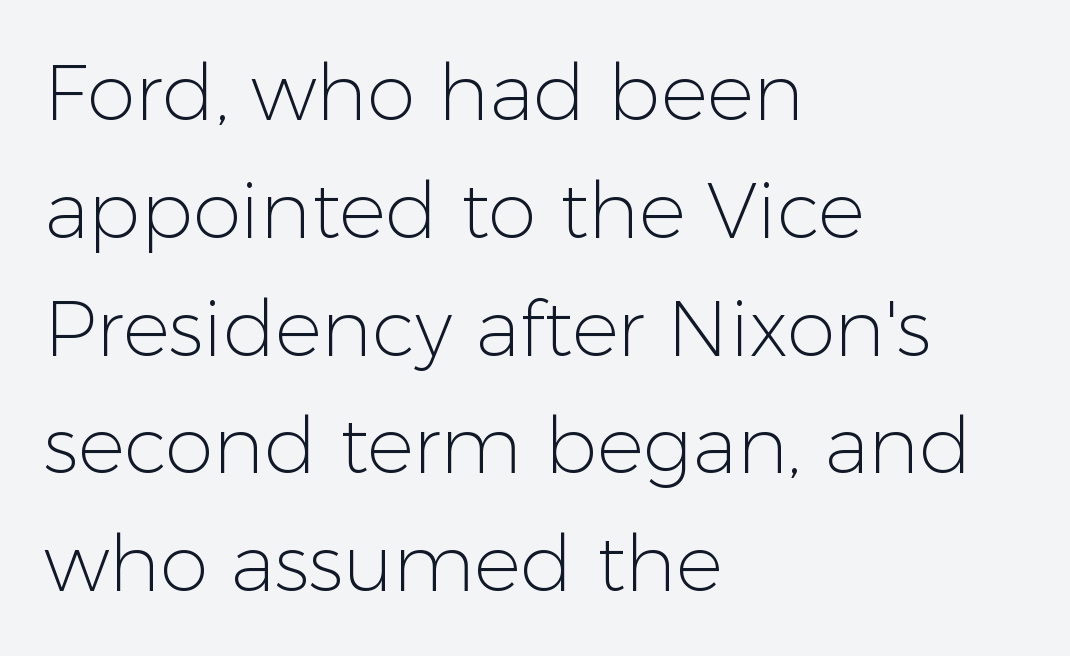
The image shows 78 px light sans-serif type, upright; set left-aligned, normal line spacing (1.51x), normal letter spacing, not underlined; low stroke contrast and a medium x-height.
